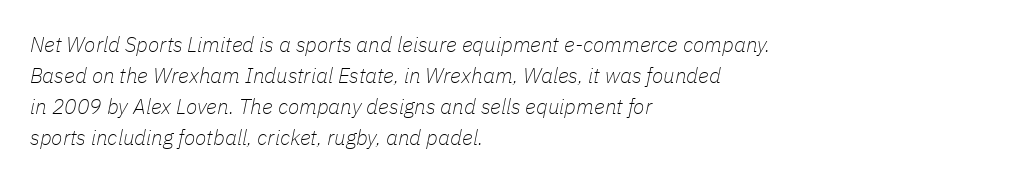
{"italic": "yes", "lean": "right", "slant_degrees": 11, "bold": "no", "underline": "no", "align": "left", "line_spacing": "normal", "line_spacing_ratio": 1.47, "letter_spacing": "normal", "letter_spacing_em": 0.0, "glyph_px": 21}
